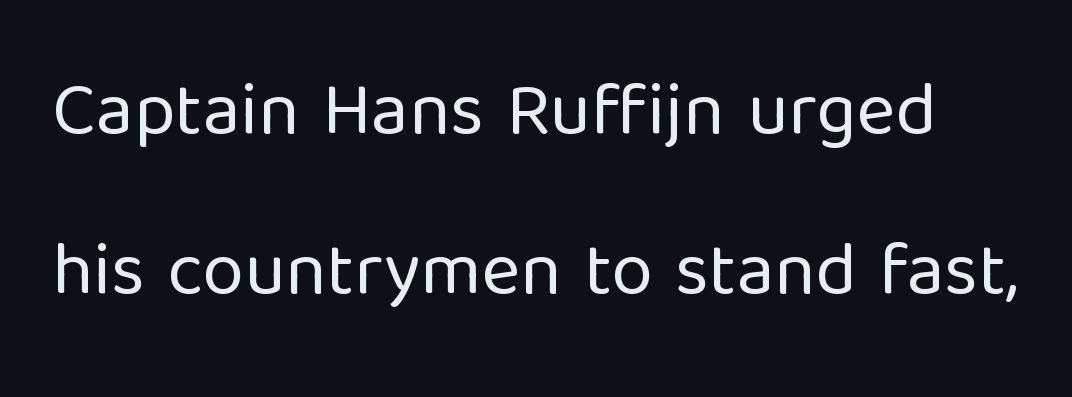
Q: Is the text bold? A: No.
Q: Is the text italic (slanted)? A: No, it is upright.
Q: Is the typeface a serif or a sans-serif typeface? A: Sans-serif.
Q: Is the text underlined? A: No.
Q: Is the spacing between letters normal or unusually wide? A: Normal.
Q: Is the spacing between lines tight, normal or loose? A: Loose.
Q: Width (condensed, normal, or wide)? A: Normal.
Q: Stroke contrast? A: Low.
Q: x-height? A: Medium.
Q: Monospaced? A: No.
